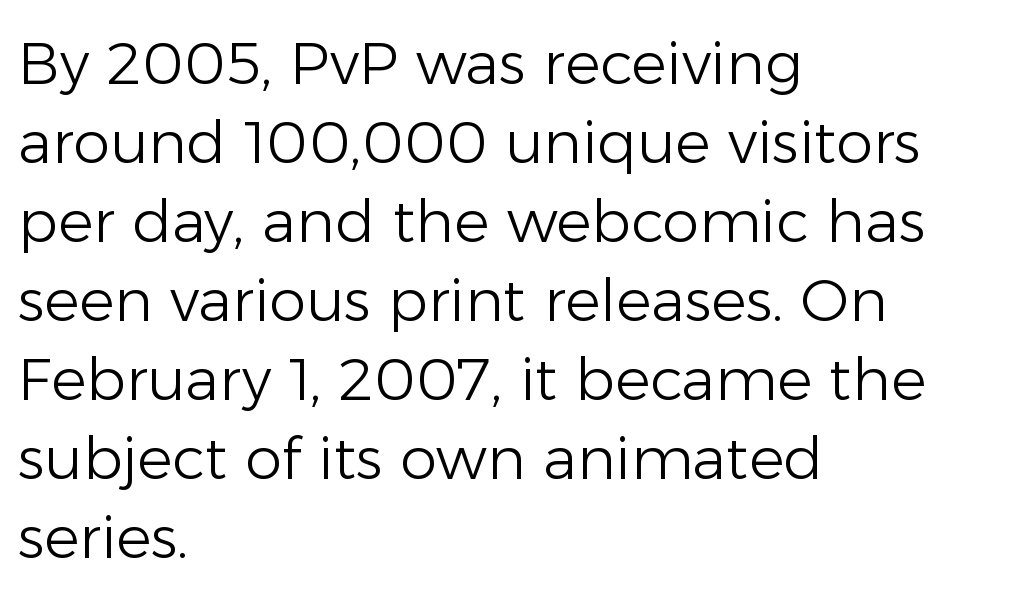
The image shows 59 px light sans-serif type, upright; set left-aligned, normal line spacing (1.34x), normal letter spacing, not underlined; low stroke contrast and a medium x-height.
